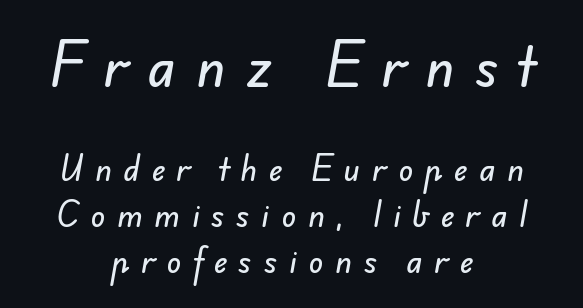
{"serif": "no", "width": "normal", "stroke_contrast": "low", "x_height": "small", "monospaced": "no", "underline": "no", "align": "center", "line_spacing": "normal", "line_spacing_ratio": 1.54, "letter_spacing": "wide", "letter_spacing_em": 0.39, "larger_block": "first", "size_ratio": 1.73, "glyph_px": 52}
